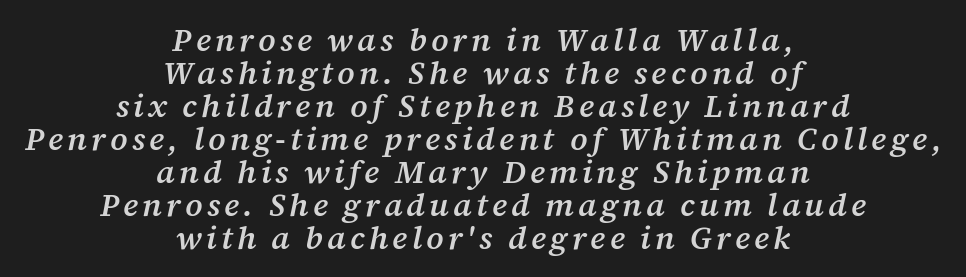
Each row of text sits above clean, open space. This rendering uses center alignment, leaving both contours irregular but symmetric. The rendering uses a semibold face; strokes are thickened but not to full bold. Each letter keeps its own natural width here, so spacing adapts to shape. Cramped leading.
